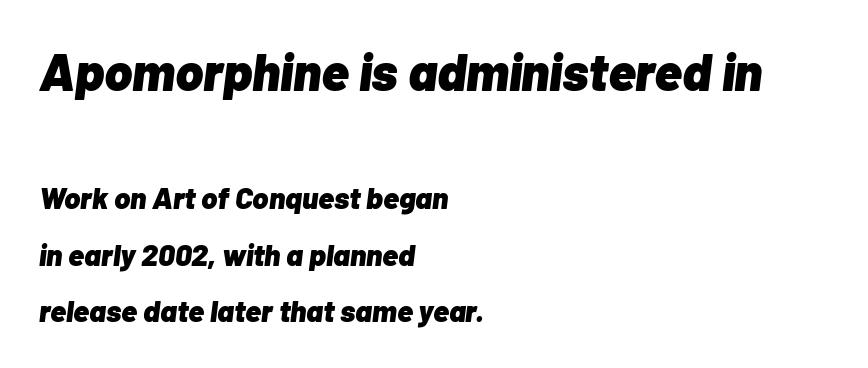
{"italic": "yes", "lean": "right", "slant_degrees": 7, "bold": "yes", "weight": "heavy", "width": "normal", "stroke_contrast": "low", "x_height": "medium", "monospaced": "no", "underline": "no", "align": "left", "line_spacing_ratio": 1.89, "letter_spacing": "normal", "letter_spacing_em": 0.0, "larger_block": "first", "size_ratio": 1.73, "glyph_px": 52}
